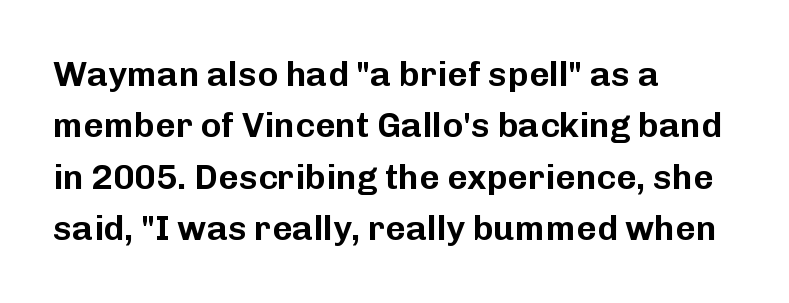
These lines keep a tight, regular rhythm from letter to letter. Teacher's note: observe the even left margin — that is flush-left alignment. Check the space under the baseline: it is left empty. Each letter's strokes conclude bluntly, with no projecting serifs. Is this a fixed-width face? No — the glyphs have proportional, varying widths.
